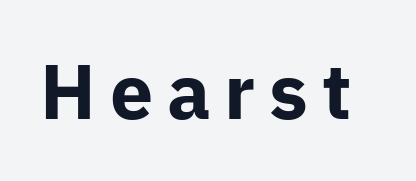
Q: Is the text bold? A: Yes.
Q: Is the text italic (slanted)? A: No, it is upright.
Q: Is the typeface a serif or a sans-serif typeface? A: Sans-serif.
Q: Is the text underlined? A: No.
Q: Width (condensed, normal, or wide)? A: Normal.
Q: Stroke contrast? A: Low.
Q: x-height? A: Medium.
Q: Monospaced? A: No.
